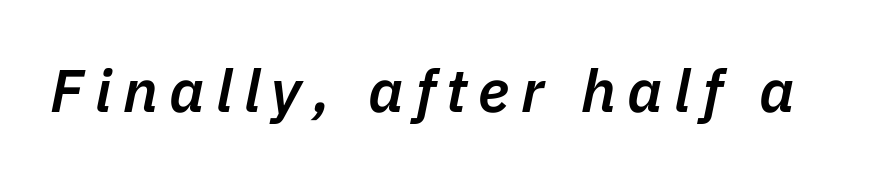
The sample has been set in demibold, a notch under bold. This rendering features lettering with no underline. The lettering tilts uniformly, giving the passage an italic look. Varying glyph widths throughout — classic text-font behaviour.
